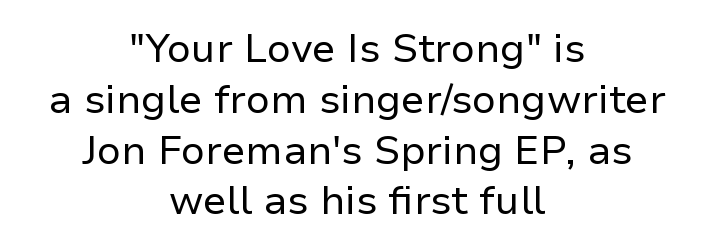
The image shows 40 px regular-weight sans-serif type, upright; set centered, normal line spacing (1.27x), normal letter spacing, not underlined; low stroke contrast and a medium x-height.
